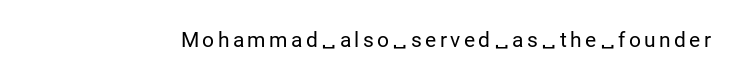
Nope, not italic — everything's standing straight. Weight: regular or lighter. This rendering features lettering with no underline.
